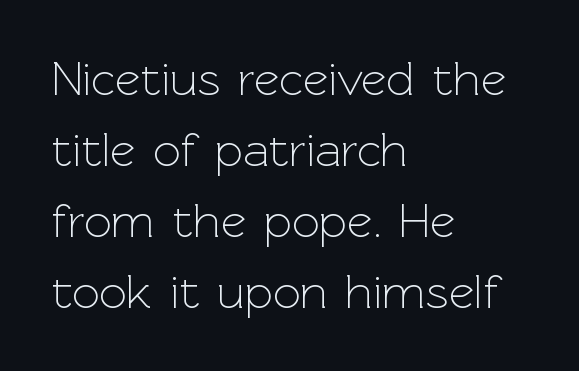
Q: Is the text bold? A: No.
Q: Is the text italic (slanted)? A: No, it is upright.
Q: Is the typeface a serif or a sans-serif typeface? A: Sans-serif.
Q: Is the text underlined? A: No.
Q: How is the paragraph aligned? A: Left-aligned.
Q: Is the spacing between letters normal or unusually wide? A: Normal.
Q: Is the spacing between lines tight, normal or loose? A: Normal.
Q: Width (condensed, normal, or wide)? A: Normal.
Q: x-height? A: Medium.
Q: Monospaced? A: No.
